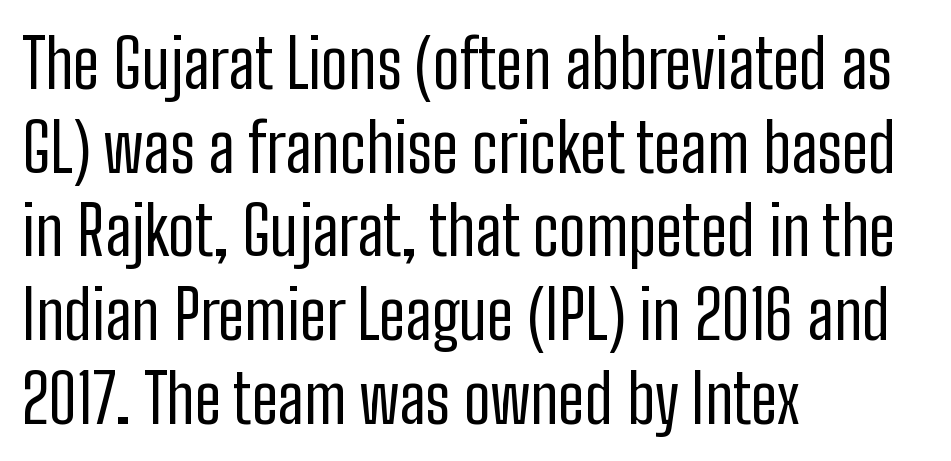
{"serif": "no", "italic": "no", "bold": "no", "weight": "regular", "width": "condensed", "stroke_contrast": "low", "x_height": "medium", "monospaced": "no", "underline": "no", "align": "left", "line_spacing_ratio": 1.23, "letter_spacing": "normal", "letter_spacing_em": 0.0, "glyph_px": 68}
